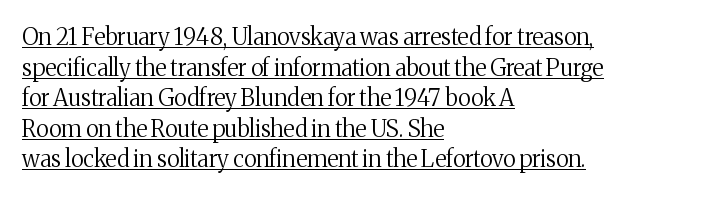
The image shows 23 px text type, upright; set left-aligned, normal line spacing (1.33x), normal letter spacing, underlined.
